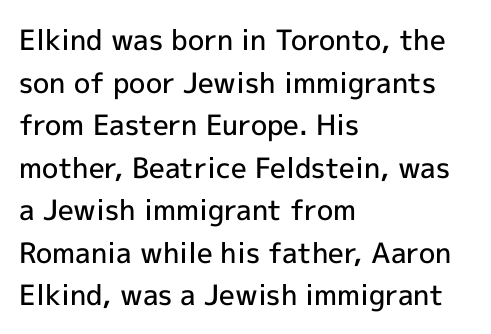
{"serif": "no", "italic": "no", "bold": "semi", "weight": "semibold", "width": "normal", "x_height": "medium", "monospaced": "no", "underline": "no", "align": "left", "line_spacing": "normal", "line_spacing_ratio": 1.52, "letter_spacing": "normal", "letter_spacing_em": 0.0, "glyph_px": 28}
